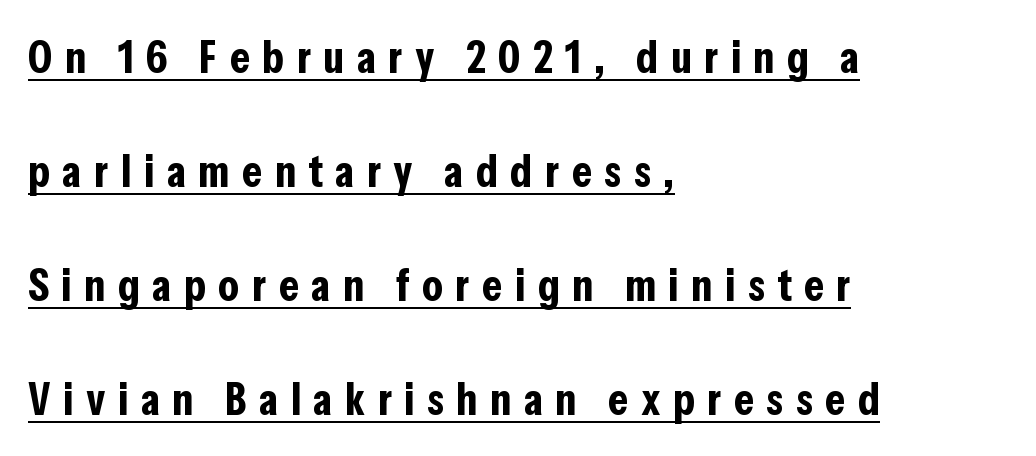
The image shows 46 px bold, condensed sans-serif type, upright; set left-aligned, loose line spacing (2.48x), unusually wide letter spacing (+0.27 em), underlined; low stroke contrast and a medium x-height.
